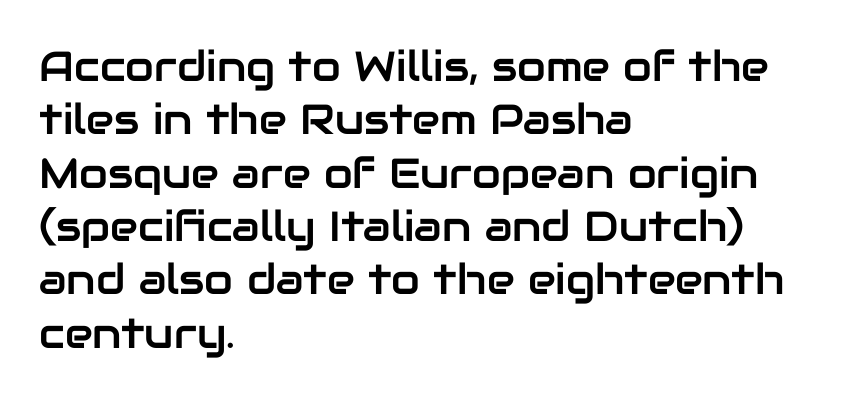
The designer left line spacing at the default. Letter spacing: default. Quick note: underline off. Notice how the stems are strictly vertical — no italics here. The passage shown is typed in a proportional face where columns would drift. The passage shown is typeset with a sans-serif family.
